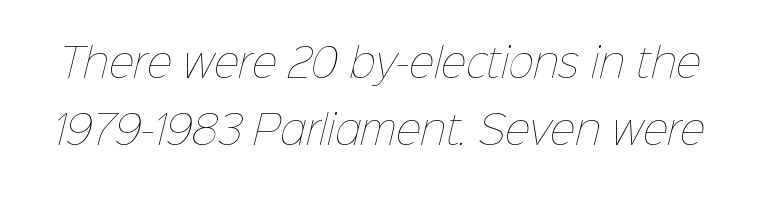
The image shows 39 px thin type; set line spacing 1.72x, normal letter spacing, not underlined; low stroke contrast and a medium x-height.
